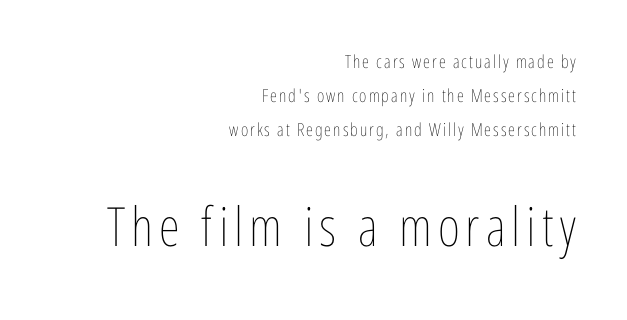
Q: Is the text bold? A: No.
Q: Is the text italic (slanted)? A: No, it is upright.
Q: Is the text underlined? A: No.
Q: How is the paragraph aligned? A: Right-aligned.
Q: Is the spacing between lines tight, normal or loose? A: Loose.
Q: Which block of text is set in a larger size, the first (top) or the second (bottom)? A: The second (bottom) one.
Q: Width (condensed, normal, or wide)? A: Condensed.
Q: Stroke contrast? A: Low.
Q: x-height? A: Medium.
Q: Monospaced? A: No.
